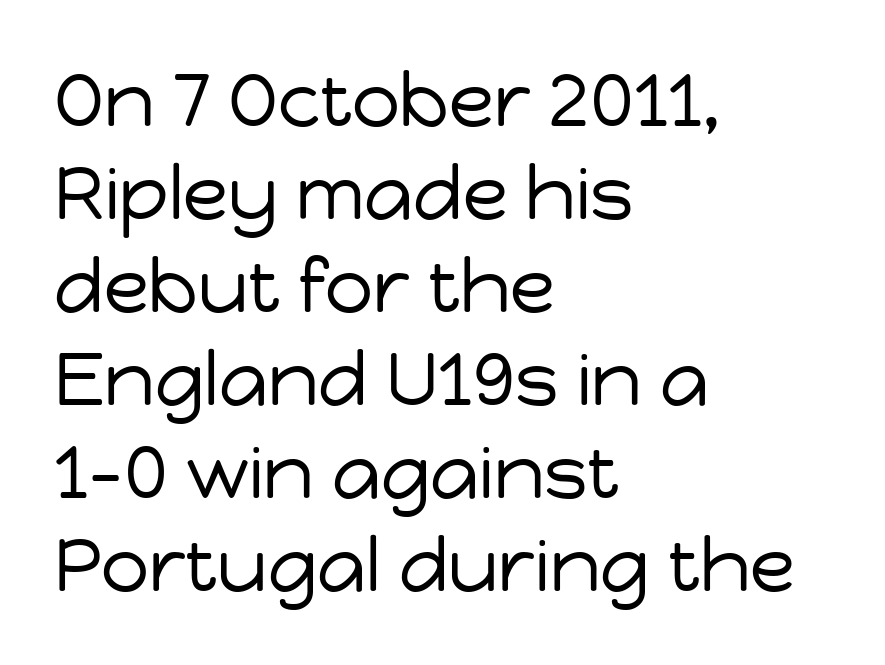
Q: Is the text bold? A: No.
Q: Is the text italic (slanted)? A: No, it is upright.
Q: Is the typeface a serif or a sans-serif typeface? A: Sans-serif.
Q: Is the text underlined? A: No.
Q: How is the paragraph aligned? A: Left-aligned.
Q: Is the spacing between letters normal or unusually wide? A: Normal.
Q: Width (condensed, normal, or wide)? A: Normal.
Q: Stroke contrast? A: Low.
Q: x-height? A: Medium.
Q: Monospaced? A: No.
